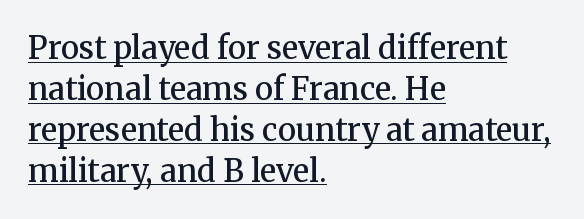
Q: Is the text bold? A: Semi-bold.
Q: Is the text italic (slanted)? A: No, it is upright.
Q: Is the typeface a serif or a sans-serif typeface? A: Serif.
Q: Is the text underlined? A: Yes.
Q: How is the paragraph aligned? A: Left-aligned.
Q: Is the spacing between letters normal or unusually wide? A: Normal.
Q: Is the spacing between lines tight, normal or loose? A: Normal.
Q: Width (condensed, normal, or wide)? A: Normal.
Q: Stroke contrast? A: Medium.
Q: x-height? A: Medium.
Q: Monospaced? A: No.
